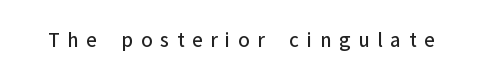
Q: Is the text bold? A: No.
Q: Is the text italic (slanted)? A: No, it is upright.
Q: Is the text underlined? A: No.
Q: Is the spacing between letters normal or unusually wide? A: Unusually wide.
